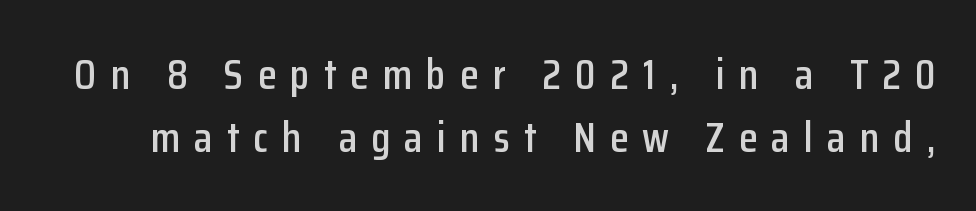
The image shows 43 px condensed sans-serif type, upright; set normal line spacing (1.46x), unusually wide letter spacing (+0.33 em), not underlined; low stroke contrast and a medium x-height.
